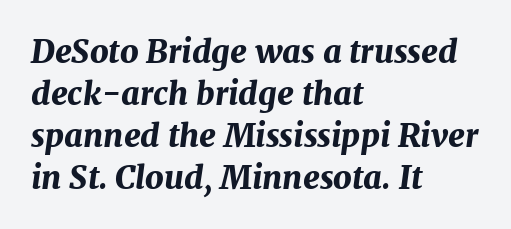
{"italic": "yes", "lean": "right", "slant_degrees": 7, "bold": "yes", "weight": "bold", "width": "normal", "stroke_contrast": "medium", "x_height": "medium", "monospaced": "no", "underline": "no", "align": "left", "line_spacing": "normal", "line_spacing_ratio": 1.31, "letter_spacing": "normal", "letter_spacing_em": 0.0, "glyph_px": 32}
